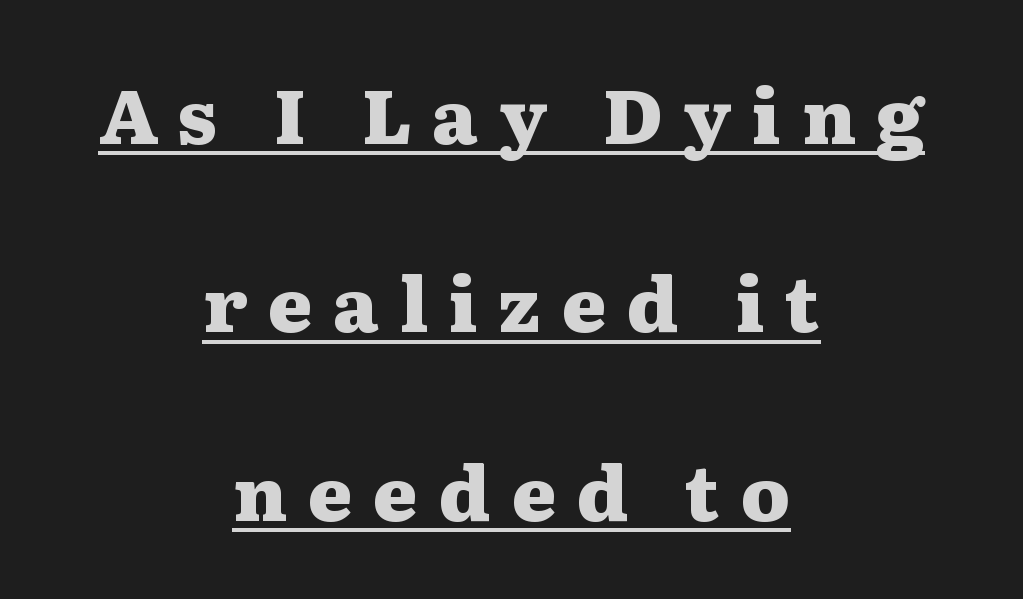
Q: Is the text bold? A: Yes.
Q: Is the text italic (slanted)? A: No, it is upright.
Q: Is the typeface a serif or a sans-serif typeface? A: Serif.
Q: Is the text underlined? A: Yes.
Q: How is the paragraph aligned? A: Centered.
Q: Is the spacing between letters normal or unusually wide? A: Unusually wide.
Q: Is the spacing between lines tight, normal or loose? A: Loose.
Q: Width (condensed, normal, or wide)? A: Wide.
Q: Stroke contrast? A: Medium.
Q: x-height? A: Medium.
Q: Monospaced? A: No.
